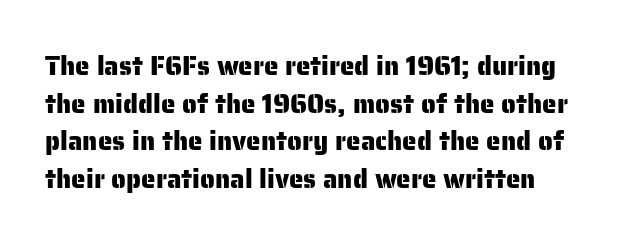
The image shows 26 px text type, upright; set normal line spacing (1.45x), normal letter spacing, not underlined.
